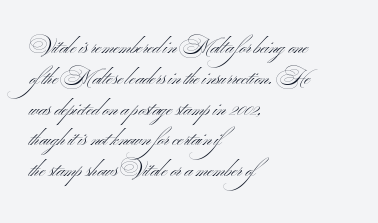
{"bold": "no", "underline": "no", "align": "left", "line_spacing": "normal", "line_spacing_ratio": 1.54, "letter_spacing": "normal", "letter_spacing_em": 0.0, "glyph_px": 20}
